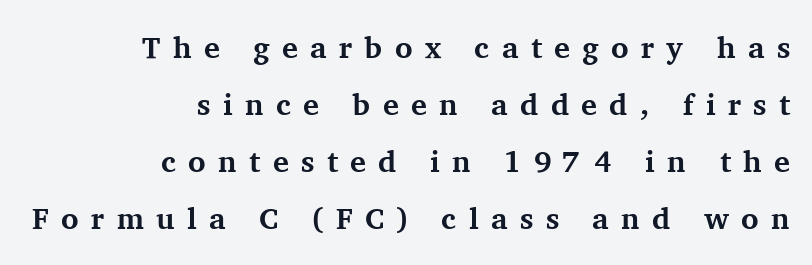
Designer's note — italics off, roman on. Interline gaps are noticeably wide in this sample. This rendering features lettering with no underline. Is the type bold? Yes — the strokes are clearly thick and heavy. Reading down the block, your eye finds every line finishing at a fixed right position. Between one letter and the next there's a generous, obvious gap.
